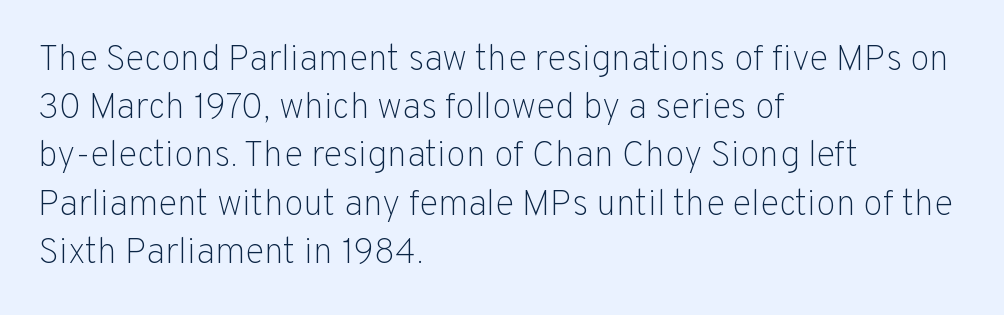
This is not heavy type; no bold has been used. No extra tracking has been applied to these lines. If you measured baseline to baseline, you'd find a middling distance. Does the lettering tilt? It doesn't — this is upright.
